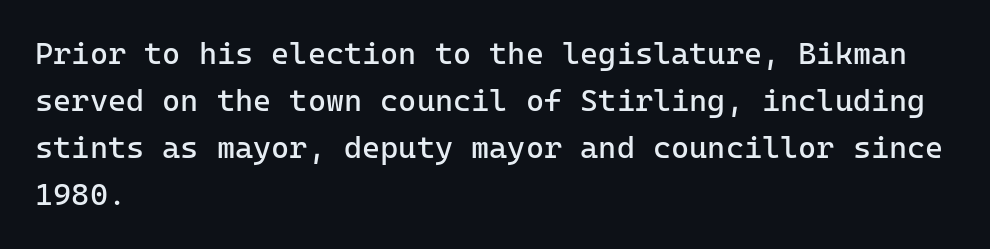
{"serif": "no", "italic": "no", "bold": "no", "weight": "regular", "width": "normal", "stroke_contrast": "low", "x_height": "medium", "monospaced": "yes", "underline": "no", "align": "left", "line_spacing": "normal", "line_spacing_ratio": 1.52, "letter_spacing": "normal", "letter_spacing_em": 0.0, "glyph_px": 31}
